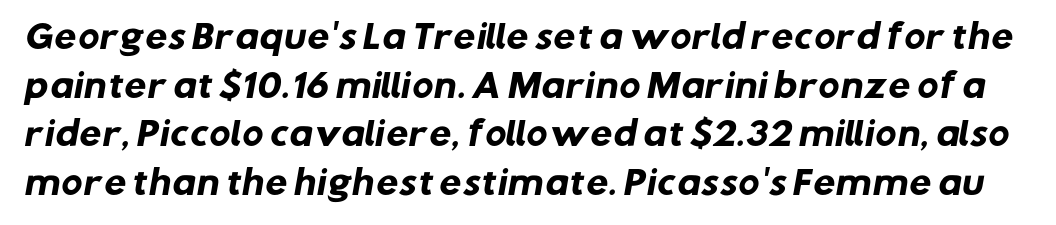
Q: Is the text bold? A: Yes.
Q: Is the typeface a serif or a sans-serif typeface? A: Sans-serif.
Q: Is the text underlined? A: No.
Q: Is the spacing between letters normal or unusually wide? A: Normal.
Q: Is the spacing between lines tight, normal or loose? A: Normal.
Q: Width (condensed, normal, or wide)? A: Normal.
Q: Stroke contrast? A: Low.
Q: x-height? A: Medium.
Q: Monospaced? A: No.
